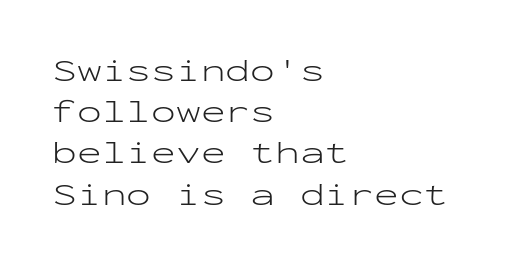
{"serif": "no", "italic": "no", "bold": "no", "weight": "light", "width": "wide", "stroke_contrast": "low", "x_height": "medium", "monospaced": "yes", "underline": "no", "align": "left", "line_spacing": "normal", "line_spacing_ratio": 1.25, "letter_spacing": "normal", "letter_spacing_em": 0.0, "glyph_px": 33}
